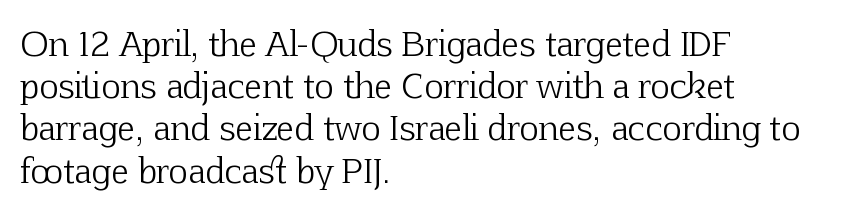
The glyphs are unaccompanied by any horizontal stroke below them. Upright lettering throughout. Interline gaps are of average width in this sample. Note the varied advance widths — an 'i' is clearly narrower than an 'm'. Where is the straight margin? On the left.
